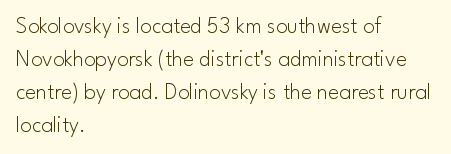
Q: Is the text bold? A: No.
Q: Is the text italic (slanted)? A: No, it is upright.
Q: Is the text underlined? A: No.
Q: How is the paragraph aligned? A: Left-aligned.
Q: Is the spacing between letters normal or unusually wide? A: Normal.
Q: Is the spacing between lines tight, normal or loose? A: Normal.
